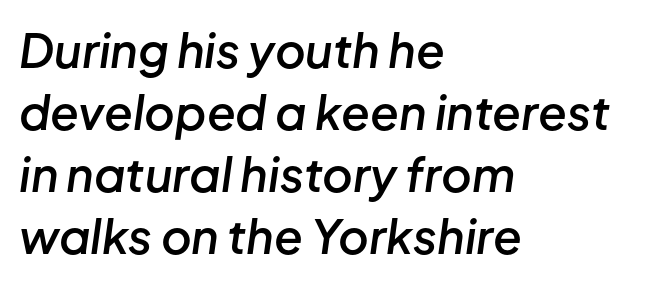
{"italic": "yes", "lean": "right", "slant_degrees": 8, "bold": "semi", "weight": "semibold", "width": "normal", "stroke_contrast": "low", "x_height": "medium", "monospaced": "no", "underline": "no", "align": "left", "line_spacing": "normal", "line_spacing_ratio": 1.32, "letter_spacing": "normal", "letter_spacing_em": 0.0, "glyph_px": 47}
